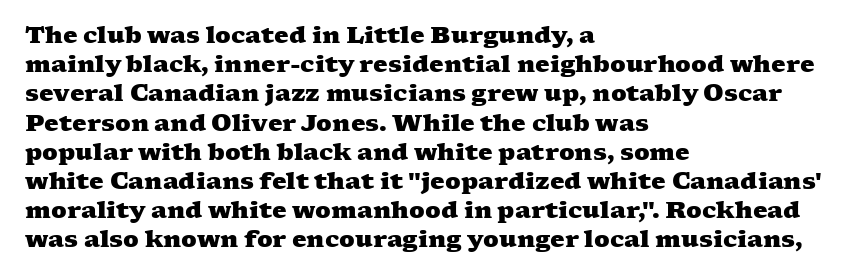
The foot of each line stays bare and open. The glyphs have the mass of a bold cut. This block has exactly the height ordinary leading produces. What stands out about the letter spacing? Nothing — it is the standard amount. In CSS terms this would be text-align: left.
